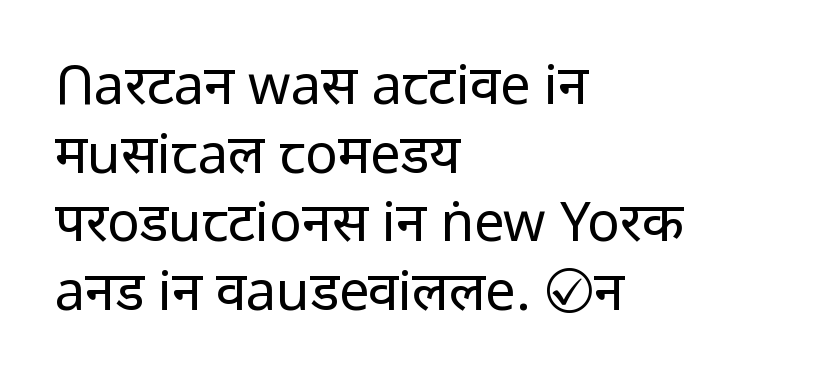
Q: Is the text bold? A: No.
Q: Is the text italic (slanted)? A: No, it is upright.
Q: Is the typeface a serif or a sans-serif typeface? A: Sans-serif.
Q: Is the text underlined? A: No.
Q: How is the paragraph aligned? A: Left-aligned.
Q: Is the spacing between letters normal or unusually wide? A: Normal.
Q: Is the spacing between lines tight, normal or loose? A: Normal.
Q: Width (condensed, normal, or wide)? A: Normal.
Q: Stroke contrast? A: Low.
Q: x-height? A: Medium.
Q: Monospaced? A: No.
